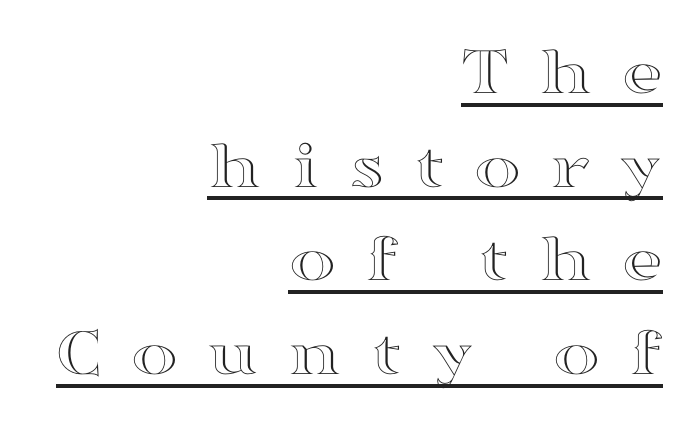
Like a heading marked for emphasis, these lines bear an underscore. In terms of letterspacing, this is a distinctly airy, spread setting. These lines sit exactly where default settings would place them. Here the designer chose a conventional face with non-uniform glyph widths. Is there any slant? The stems are plumb. Notice how the passage keeps a crisp vertical edge on the right only.
